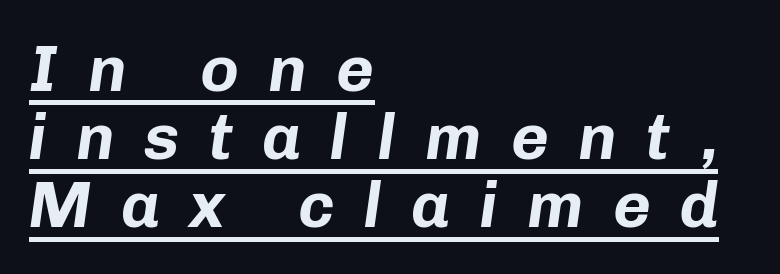
Q: Is the text bold? A: Yes.
Q: Is the text italic (slanted)? A: Yes, it leans right by about 8 degrees.
Q: Is the text underlined? A: Yes.
Q: How is the paragraph aligned? A: Left-aligned.
Q: Is the spacing between letters normal or unusually wide? A: Unusually wide.
Q: Is the spacing between lines tight, normal or loose? A: Tight.
Q: Width (condensed, normal, or wide)? A: Normal.
Q: Stroke contrast? A: Low.
Q: x-height? A: Medium.
Q: Monospaced? A: No.
